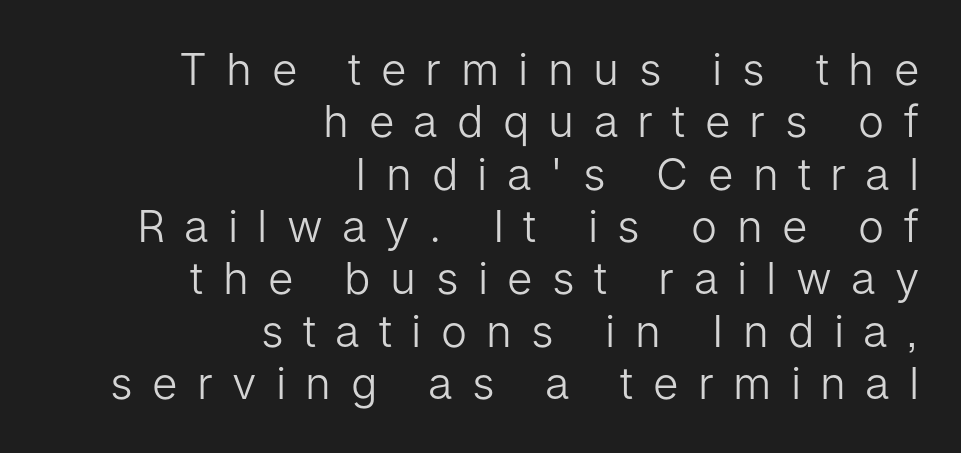
Q: Is the text bold? A: No.
Q: Is the text italic (slanted)? A: No, it is upright.
Q: Is the typeface a serif or a sans-serif typeface? A: Sans-serif.
Q: Is the text underlined? A: No.
Q: How is the paragraph aligned? A: Right-aligned.
Q: Is the spacing between letters normal or unusually wide? A: Unusually wide.
Q: Width (condensed, normal, or wide)? A: Normal.
Q: Stroke contrast? A: Low.
Q: x-height? A: Medium.
Q: Monospaced? A: No.
